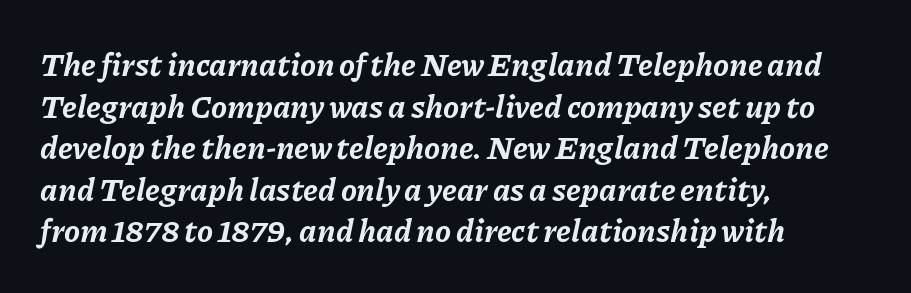
Slant detected: the letters are inclined. The line texture is even and compact thanks to regular tracking. A typesetter would call this proportional, since set widths differ per character. Short and long lines alike share a common starting point at left. The designer left line spacing at the default. The passage shown is not underscored anywhere.
